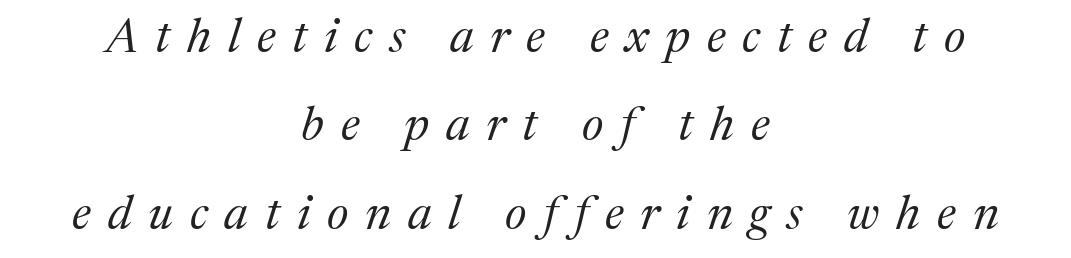
{"serif": "yes", "italic": "yes", "lean": "right", "slant_degrees": 17, "bold": "no", "weight": "regular", "width": "normal", "stroke_contrast": "medium", "x_height": "medium", "monospaced": "no", "underline": "no", "align": "center", "line_spacing_ratio": 1.84, "letter_spacing": "wide", "letter_spacing_em": 0.35, "glyph_px": 48}
